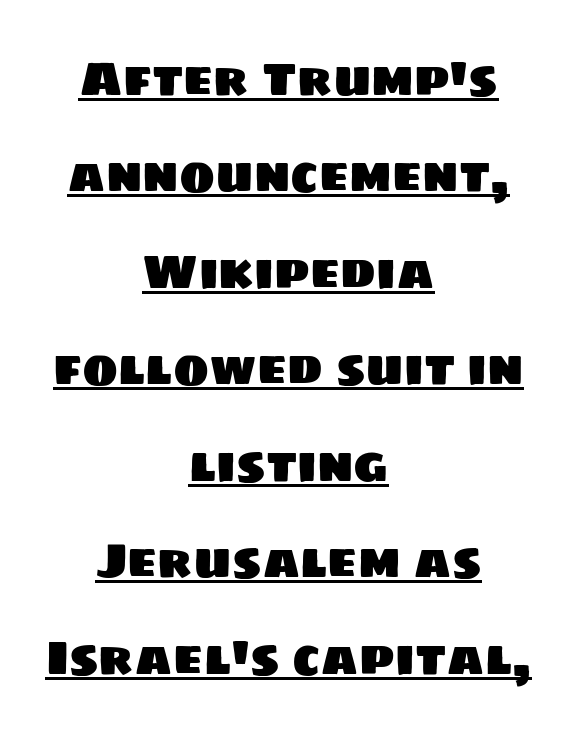
{"serif": "no", "width": "normal", "stroke_contrast": "low", "x_height": "large", "monospaced": "no", "underline": "yes", "align": "center", "line_spacing": "loose", "line_spacing_ratio": 2.01, "letter_spacing": "normal", "letter_spacing_em": 0.0, "glyph_px": 48}
